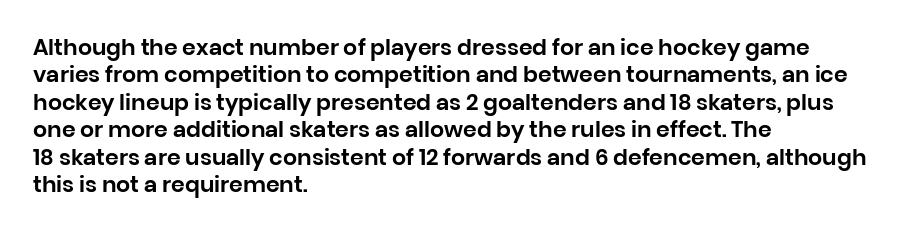
{"italic": "no", "underline": "no", "align": "left", "line_spacing": "normal", "line_spacing_ratio": 1.25, "letter_spacing": "normal", "letter_spacing_em": 0.0, "glyph_px": 22}
